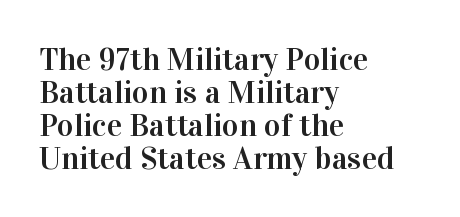
The image shows 32 px serif type, upright; set left-aligned, tight line spacing (1.03x), normal letter spacing, not underlined; high stroke contrast and a medium x-height.
